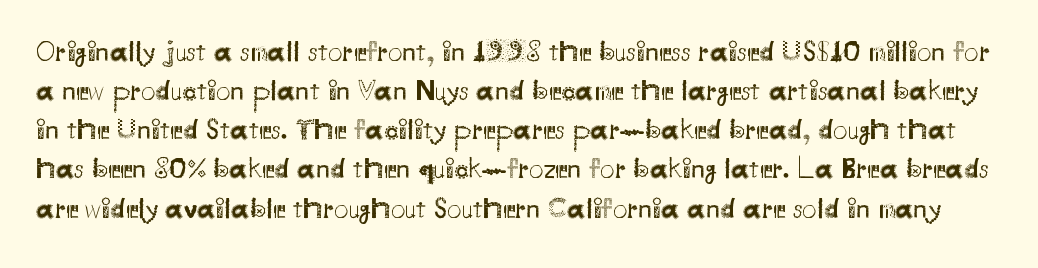
The image shows 29 px regular-weight sans-serif type, upright; set normal line spacing (1.35x), normal letter spacing, not underlined; medium stroke contrast and a small x-height.
